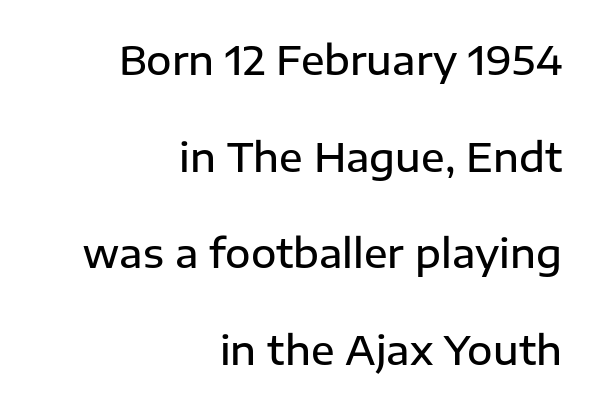
{"serif": "no", "italic": "no", "bold": "semi", "weight": "semibold", "width": "normal", "stroke_contrast": "low", "x_height": "medium", "monospaced": "no", "underline": "no", "align": "right", "line_spacing": "loose", "line_spacing_ratio": 2.48, "letter_spacing": "normal", "letter_spacing_em": 0.0, "glyph_px": 39}
